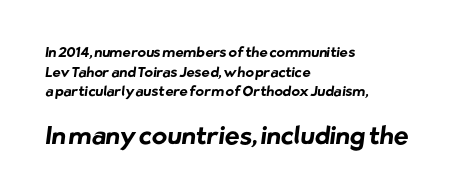
{"bold": "yes", "underline": "no", "align": "left", "line_spacing": "normal", "line_spacing_ratio": 1.41, "letter_spacing": "normal", "letter_spacing_em": 0.0, "larger_block": "second", "size_ratio": 1.79, "glyph_px": 25}
